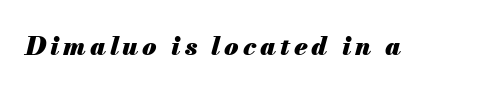
The image shows 26 px bold type, italic (leaning right); set not underlined.
